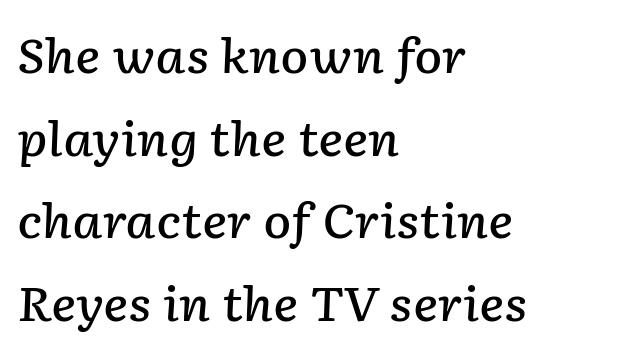
Q: Is the text bold? A: Semi-bold.
Q: Is the text italic (slanted)? A: Yes, it leans right by about 2 degrees.
Q: Is the text underlined? A: No.
Q: How is the paragraph aligned? A: Left-aligned.
Q: Is the spacing between letters normal or unusually wide? A: Normal.
Q: Width (condensed, normal, or wide)? A: Normal.
Q: Stroke contrast? A: Low.
Q: x-height? A: Medium.
Q: Monospaced? A: No.
